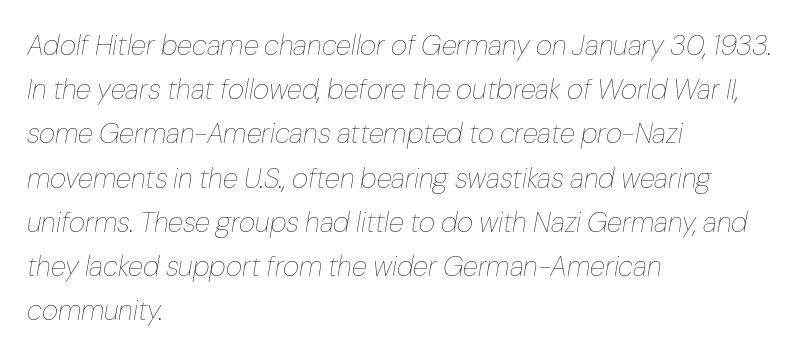
Is this a fixed-width face? No — the glyphs have proportional, varying widths. The passage shown is not underscored anywhere. The letters sit at their default tracking, neither squeezed nor spread. Successive baselines arrive at the customary interval. The text block is weighted toward the left margin, trailing off unevenly rightward. Unbolded letterforms with no extra heft.
